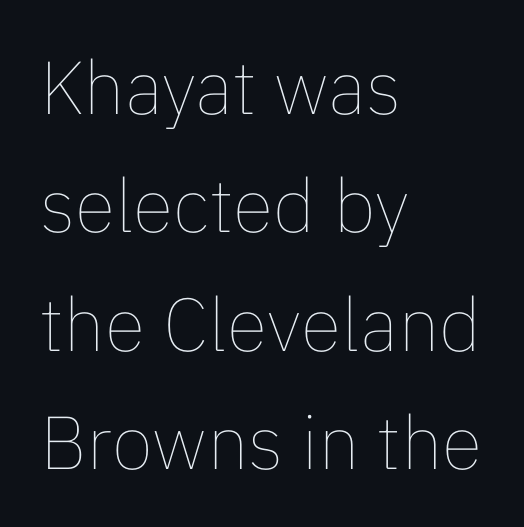
Line spacing here is normal. Lines of text with bare space underneath. A typesetter would call this zero additional tracking. The rendering uses natural spacing where letterforms have individual widths.
